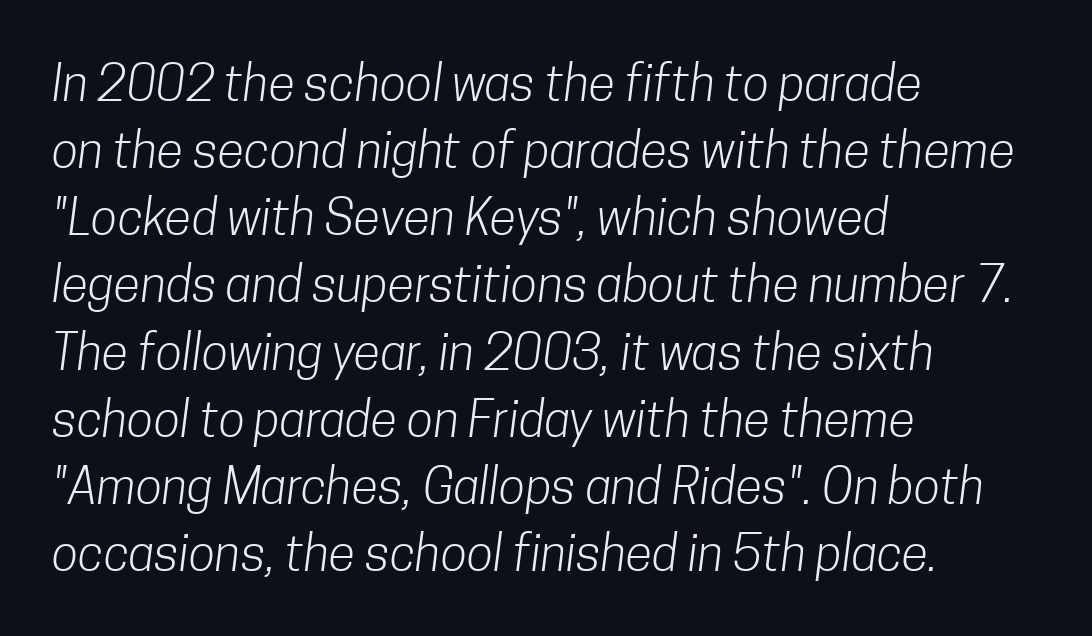
{"serif": "no", "bold": "no", "weight": "light", "width": "condensed", "stroke_contrast": "low", "x_height": "medium", "monospaced": "no", "underline": "no", "align": "left", "line_spacing": "normal", "line_spacing_ratio": 1.37, "letter_spacing": "normal", "letter_spacing_em": 0.0, "glyph_px": 49}
